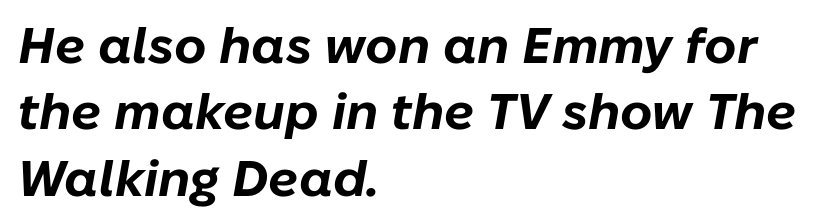
Q: Is the text bold? A: Yes.
Q: Is the text italic (slanted)? A: Yes, it leans right by about 10 degrees.
Q: Is the text underlined? A: No.
Q: How is the paragraph aligned? A: Left-aligned.
Q: Is the spacing between letters normal or unusually wide? A: Normal.
Q: Is the spacing between lines tight, normal or loose? A: Normal.
Q: Width (condensed, normal, or wide)? A: Normal.
Q: Stroke contrast? A: Low.
Q: x-height? A: Medium.
Q: Monospaced? A: No.
